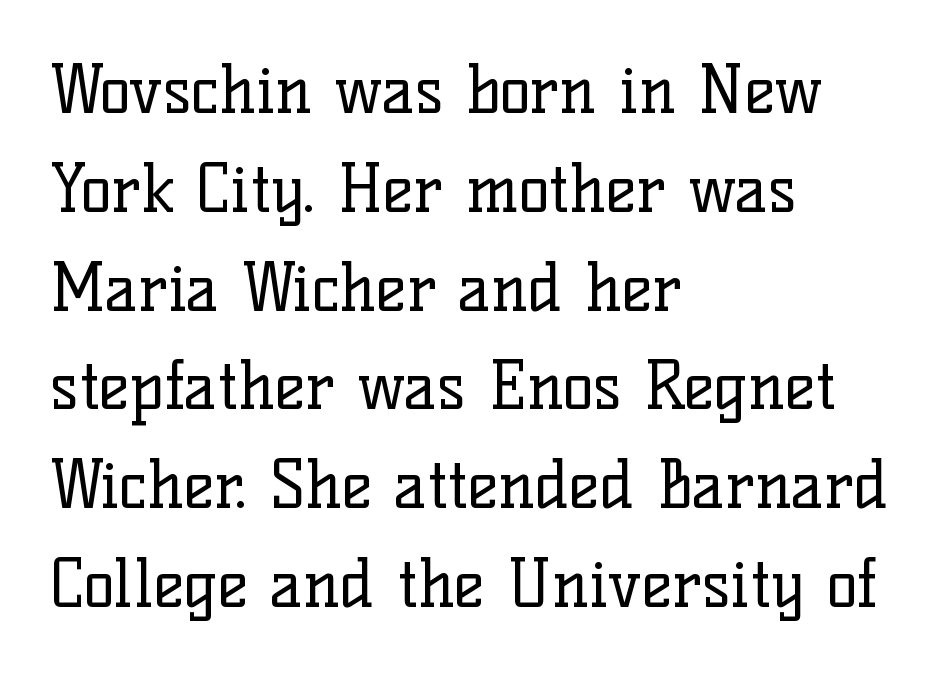
The image shows 65 px regular-weight serif type, upright; set left-aligned, normal line spacing (1.52x), normal letter spacing, not underlined; low stroke contrast and a medium x-height.
